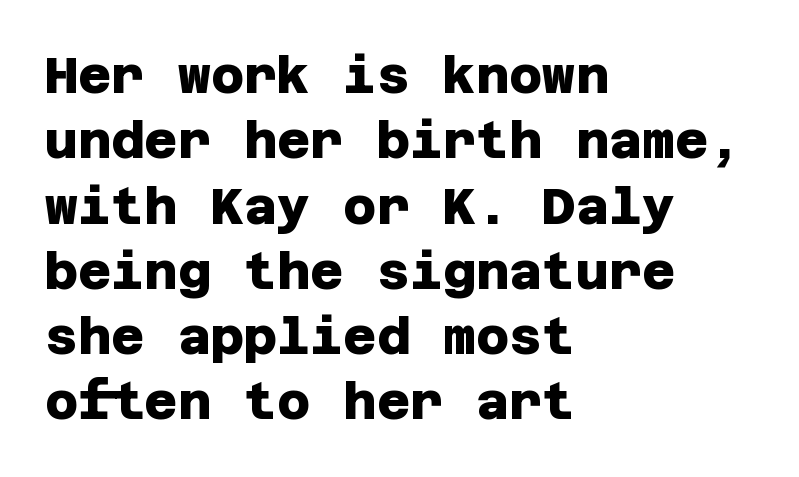
The image shows 51 px heavy sans-serif type; set left-aligned, normal line spacing (1.28x), normal letter spacing, not underlined; low stroke contrast and a large x-height.
